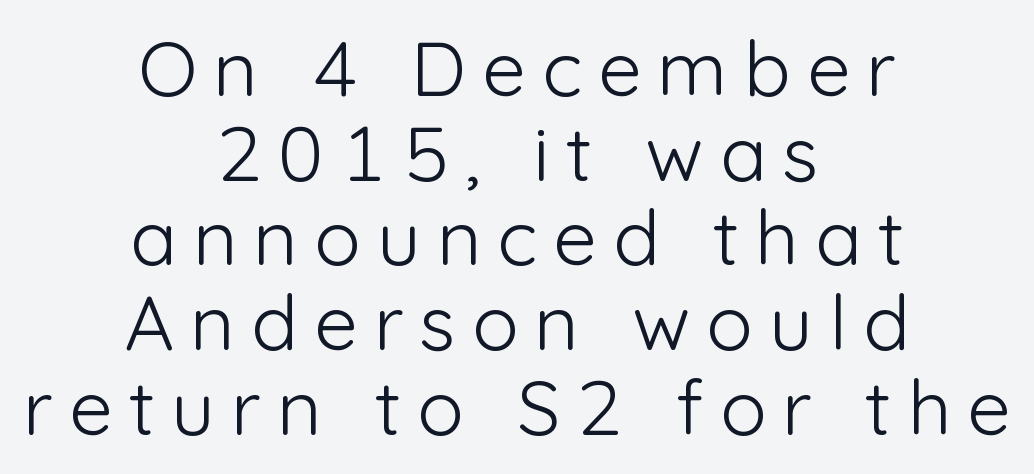
The line-height multiplier appears low, near solid setting. Each letter keeps its own natural width here, so spacing adapts to shape. In terms of letterform style, serifs are entirely absent. The paragraph has two soft edges and a firm central axis. Vertical stems look standard width or narrower in stroke. Honestly, the letter spacing is so wide it's the main thing you notice.
